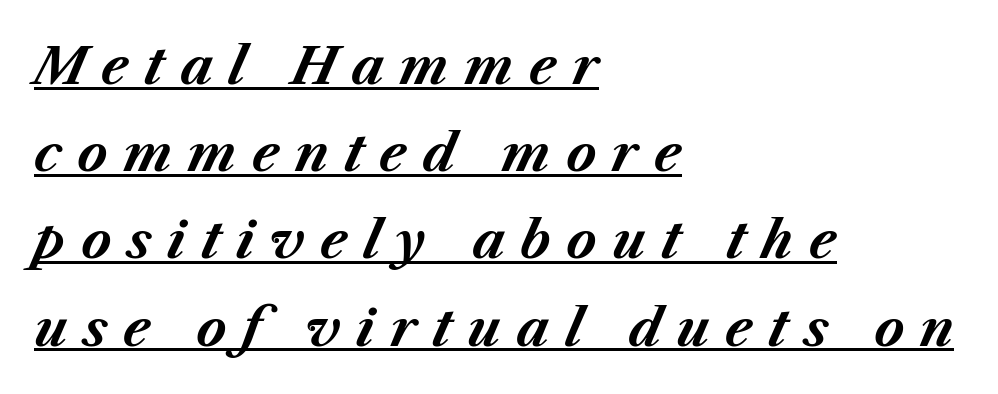
Q: Is the text bold? A: Yes.
Q: Is the text italic (slanted)? A: Yes, it leans right by about 23 degrees.
Q: Is the text underlined? A: Yes.
Q: How is the paragraph aligned? A: Left-aligned.
Q: Is the spacing between letters normal or unusually wide? A: Unusually wide.
Q: Width (condensed, normal, or wide)? A: Normal.
Q: Stroke contrast? A: Medium.
Q: x-height? A: Medium.
Q: Monospaced? A: No.
